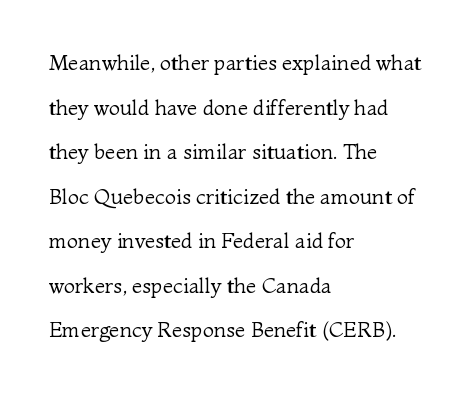
Heaviness? Minimal to ordinary, like unemphasized prose. The vertical gap from one line to the next is large. The lettering holds an erect, upright posture throughout. Horizontal alignment here is leftward, the default for most running prose.
